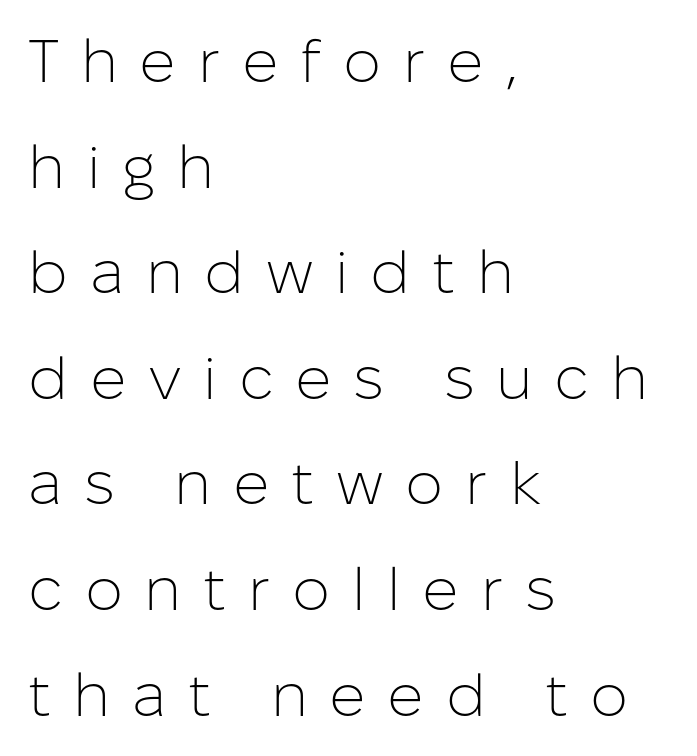
Is the type heavy? It reads as light-to-regular instead. Each letter's strokes conclude bluntly, with no projecting serifs. Words float on clear page, feet unadorned. Students, note that the glyphs here are deliberately spaced far apart. Ordinary non-slanted type is in use. Is this a fixed-width face? No — the glyphs have proportional, varying widths.
